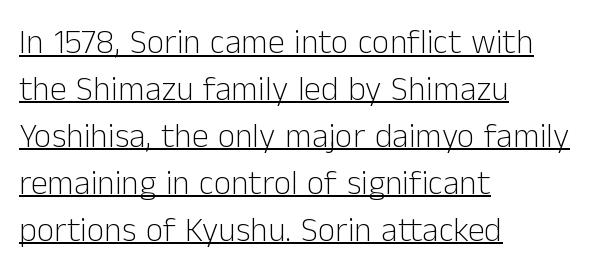
The image shows 34 px light sans-serif type, upright; set left-aligned, normal line spacing (1.38x), normal letter spacing, underlined; low stroke contrast and a medium x-height.
